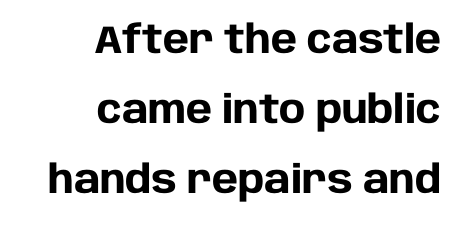
{"serif": "no", "italic": "no", "bold": "yes", "weight": "heavy", "width": "normal", "stroke_contrast": "low", "x_height": "large", "monospaced": "no", "underline": "no", "align": "right", "line_spacing_ratio": 1.8, "letter_spacing": "normal", "letter_spacing_em": 0.0, "glyph_px": 39}
